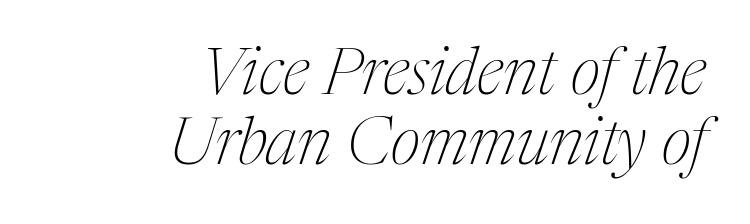
{"serif": "yes", "italic": "yes", "lean": "right", "slant_degrees": 17, "bold": "no", "weight": "thin", "width": "condensed", "stroke_contrast": "medium", "x_height": "medium", "monospaced": "no", "underline": "no", "align": "right", "line_spacing": "tight", "line_spacing_ratio": 1.07, "letter_spacing": "normal", "letter_spacing_em": 0.0, "glyph_px": 65}
